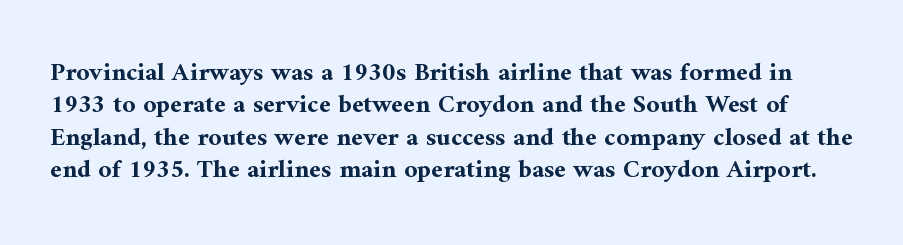
What weight is shown? A full bold with thick strokes. Glance below the letters and you will spot only blank space. This sample keeps an unexceptional amount of space between lines. The line texture is even and compact thanks to regular tracking.
